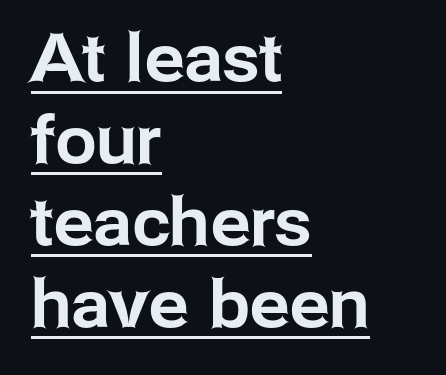
Casual observation: everything's shoved over to the left. Does a line run under the words? Yes, clearly. No italicization has been applied; the sample stays upright. Think of a printed novel: that variable character pitch is what you see here. What kind of face is this? One without serifs — a sans. Between one letter and the next there's only the usual sliver of space.
